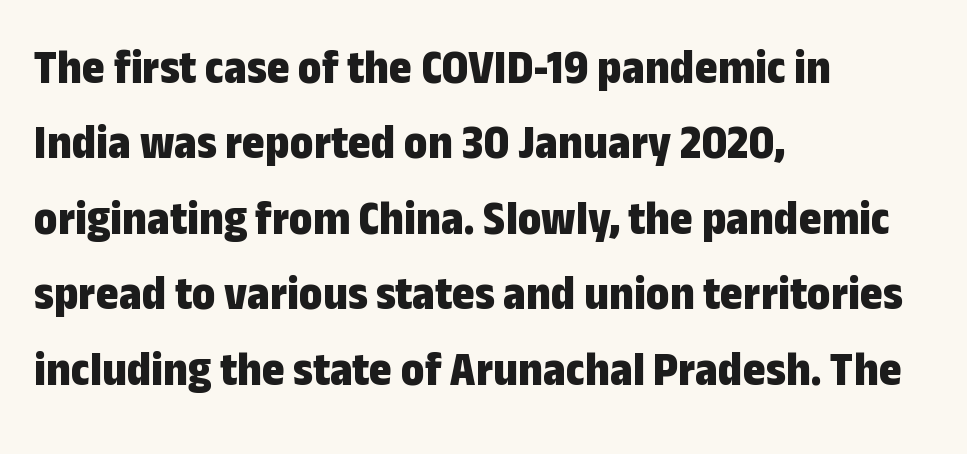
Q: Is the text bold? A: Yes.
Q: Is the text italic (slanted)? A: No, it is upright.
Q: Is the typeface a serif or a sans-serif typeface? A: Sans-serif.
Q: Is the text underlined? A: No.
Q: How is the paragraph aligned? A: Left-aligned.
Q: Is the spacing between letters normal or unusually wide? A: Normal.
Q: Is the spacing between lines tight, normal or loose? A: Normal.
Q: Width (condensed, normal, or wide)? A: Condensed.
Q: Stroke contrast? A: Low.
Q: x-height? A: Medium.
Q: Monospaced? A: No.
